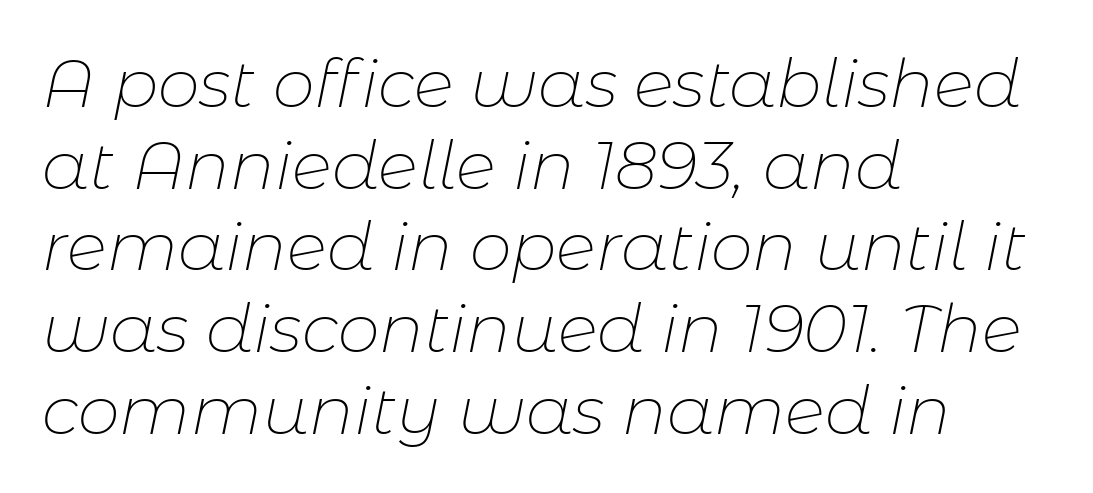
Caption: multi-line text, flush left, ragged right. The typesetting does not lean heavy: it is not bold. Think of a printed novel: that variable character pitch is what you see here. It's the slanting kind of type. This rendering features lettering with no underline.
